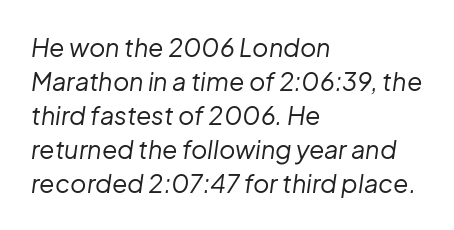
The image shows 25 px text type, italic (leaning right); set left-aligned, normal line spacing (1.36x), normal letter spacing, not underlined.
